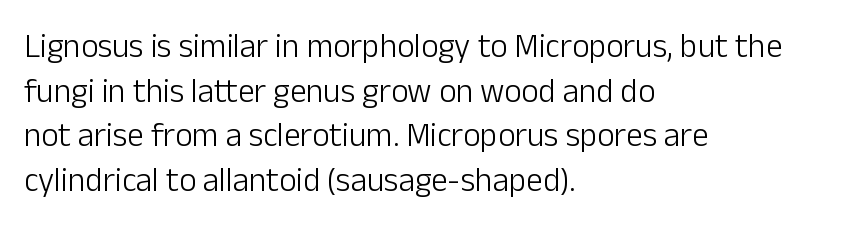
The image shows 33 px light sans-serif type, upright; set left-aligned, normal line spacing (1.35x), normal letter spacing, not underlined; low stroke contrast and a medium x-height.
